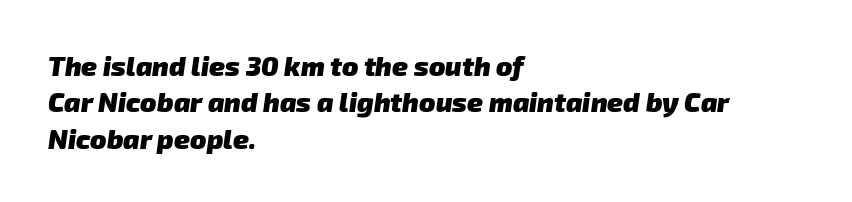
{"bold": "yes", "underline": "no", "align": "left", "line_spacing": "normal", "line_spacing_ratio": 1.35, "letter_spacing": "normal", "letter_spacing_em": 0.0, "glyph_px": 27}
